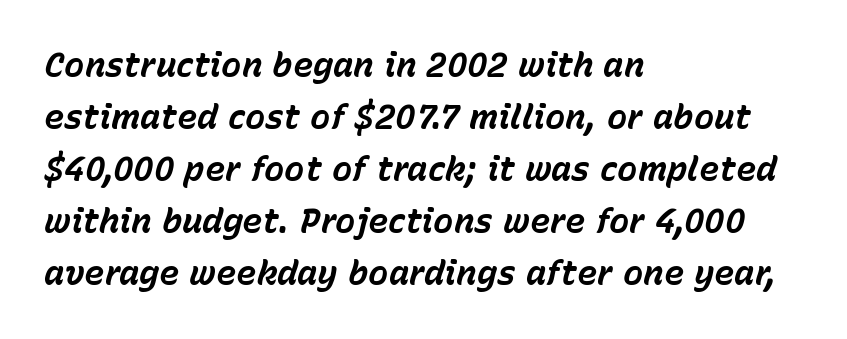
The image shows 34 px bold type, italic (leaning right); set left-aligned, normal line spacing (1.53x), normal letter spacing, not underlined; low stroke contrast and a medium x-height.
